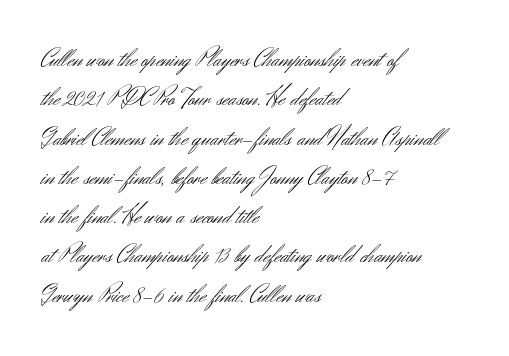
Q: Is the text bold? A: No.
Q: Is the text italic (slanted)? A: Yes.
Q: Is the text underlined? A: No.
Q: How is the paragraph aligned? A: Left-aligned.
Q: Is the spacing between letters normal or unusually wide? A: Normal.
Q: Is the spacing between lines tight, normal or loose? A: Normal.
